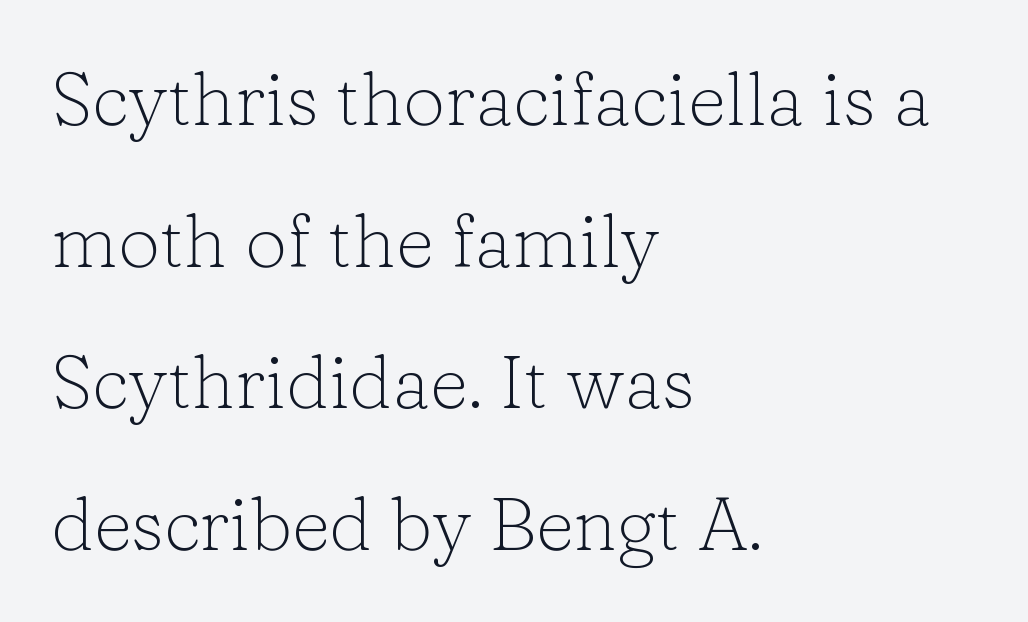
Q: Is the text bold? A: No.
Q: Is the text italic (slanted)? A: No, it is upright.
Q: Is the typeface a serif or a sans-serif typeface? A: Serif.
Q: Is the text underlined? A: No.
Q: How is the paragraph aligned? A: Left-aligned.
Q: Is the spacing between letters normal or unusually wide? A: Normal.
Q: Width (condensed, normal, or wide)? A: Normal.
Q: Stroke contrast? A: Low.
Q: x-height? A: Medium.
Q: Monospaced? A: No.
